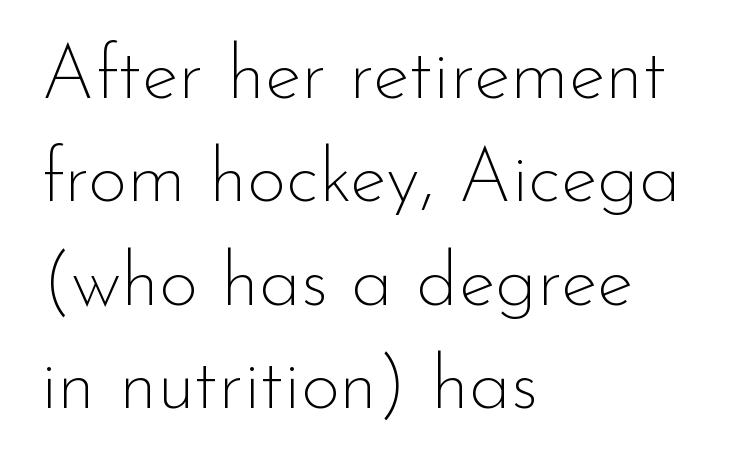
{"serif": "no", "italic": "no", "bold": "no", "weight": "thin", "width": "normal", "stroke_contrast": "low", "x_height": "small", "monospaced": "no", "underline": "no", "align": "left", "line_spacing": "normal", "line_spacing_ratio": 1.36, "letter_spacing": "normal", "letter_spacing_em": 0.0, "glyph_px": 76}
